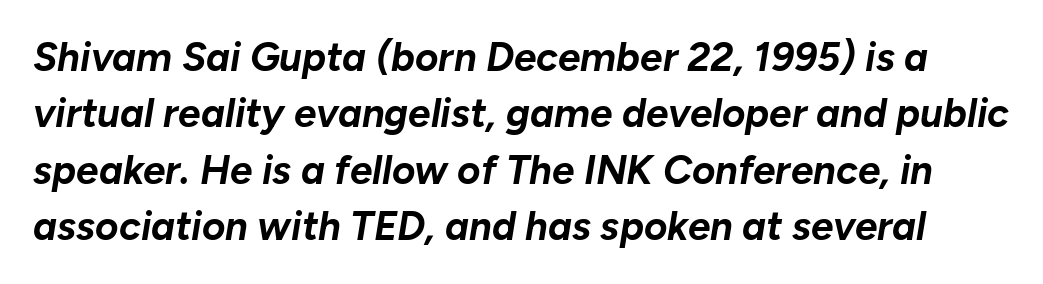
A bare baseline throughout the passage. Does the leading feel generous? No, just average. The letters are slanted; this is an italic face. A typesetter would call this proportional, since set widths differ per character.
